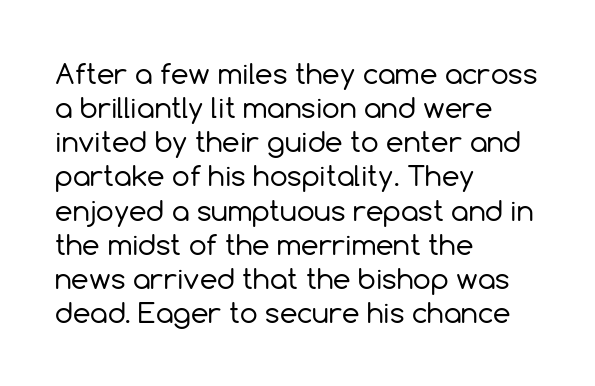
The image shows 28 px regular-weight sans-serif type, upright; set left-aligned, line spacing 1.22x, normal letter spacing, not underlined; a medium x-height.
